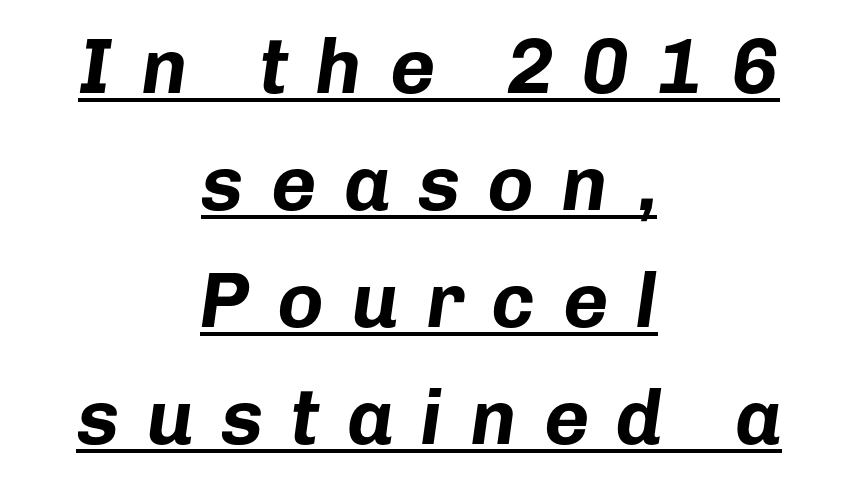
{"italic": "yes", "lean": "right", "slant_degrees": 8, "bold": "yes", "weight": "bold", "width": "normal", "stroke_contrast": "low", "x_height": "medium", "monospaced": "no", "underline": "yes", "align": "center", "line_spacing": "normal", "line_spacing_ratio": 1.5, "letter_spacing": "wide", "letter_spacing_em": 0.35, "glyph_px": 78}
